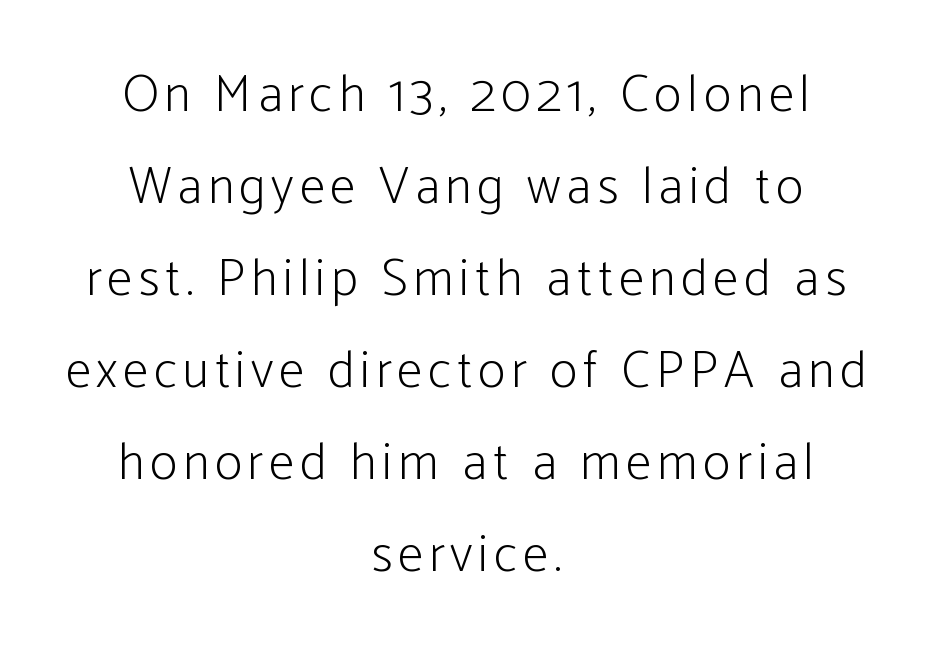
Q: Is the text bold? A: No.
Q: Is the text italic (slanted)? A: No, it is upright.
Q: Is the typeface a serif or a sans-serif typeface? A: Sans-serif.
Q: Is the text underlined? A: No.
Q: How is the paragraph aligned? A: Centered.
Q: Width (condensed, normal, or wide)? A: Condensed.
Q: Stroke contrast? A: Low.
Q: x-height? A: Medium.
Q: Monospaced? A: No.
